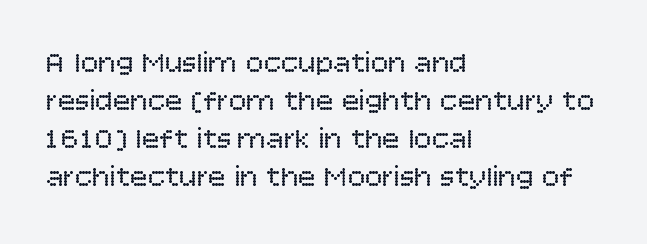
{"serif": "no", "italic": "no", "bold": "no", "weight": "regular", "width": "normal", "stroke_contrast": "low", "x_height": "large", "monospaced": "no", "underline": "no", "align": "left", "line_spacing": "normal", "line_spacing_ratio": 1.31, "letter_spacing": "normal", "letter_spacing_em": 0.0, "glyph_px": 29}
